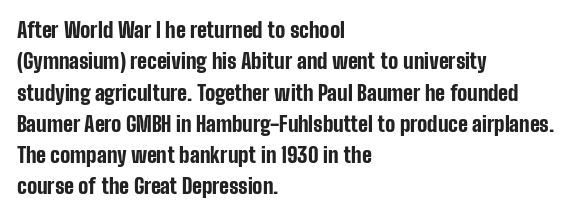
{"italic": "no", "bold": "yes", "underline": "no", "align": "left", "line_spacing": "normal", "line_spacing_ratio": 1.49, "letter_spacing": "normal", "letter_spacing_em": 0.0, "glyph_px": 21}
